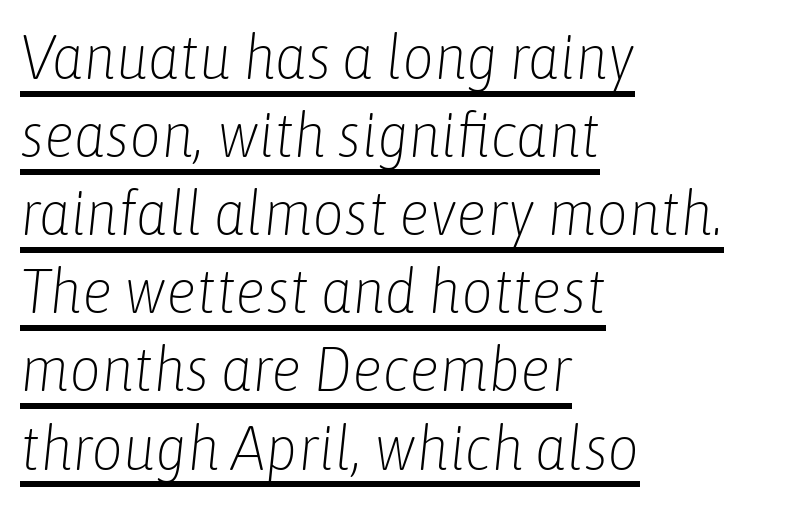
Q: Is the text bold? A: No.
Q: Is the text italic (slanted)? A: Yes, it leans right by about 6 degrees.
Q: Is the text underlined? A: Yes.
Q: How is the paragraph aligned? A: Left-aligned.
Q: Is the spacing between letters normal or unusually wide? A: Normal.
Q: Is the spacing between lines tight, normal or loose? A: Normal.
Q: Width (condensed, normal, or wide)? A: Condensed.
Q: Stroke contrast? A: Low.
Q: x-height? A: Medium.
Q: Monospaced? A: No.
